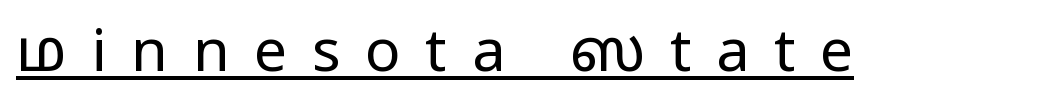
The image shows 59 px regular-weight sans-serif type, upright; set unusually wide letter spacing (+0.42 em), underlined; low stroke contrast and a medium x-height.
